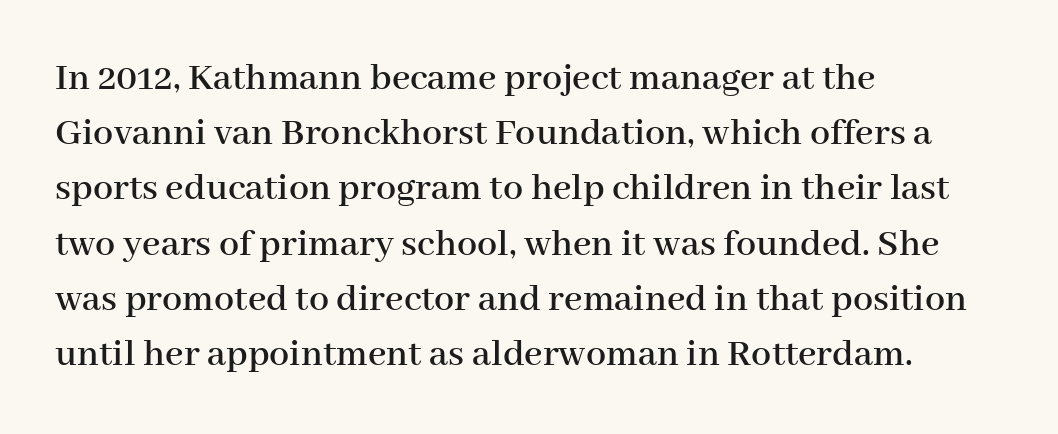
Q: Is the text italic (slanted)? A: No, it is upright.
Q: Is the typeface a serif or a sans-serif typeface? A: Serif.
Q: Is the text underlined? A: No.
Q: How is the paragraph aligned? A: Left-aligned.
Q: Is the spacing between letters normal or unusually wide? A: Normal.
Q: Is the spacing between lines tight, normal or loose? A: Normal.
Q: Width (condensed, normal, or wide)? A: Normal.
Q: Stroke contrast? A: High.
Q: x-height? A: Medium.
Q: Monospaced? A: No.
